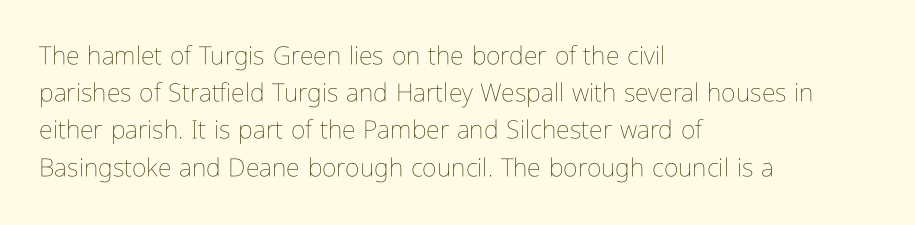
Q: Is the text bold? A: No.
Q: Is the text italic (slanted)? A: No, it is upright.
Q: Is the text underlined? A: No.
Q: How is the paragraph aligned? A: Left-aligned.
Q: Is the spacing between letters normal or unusually wide? A: Normal.
Q: Is the spacing between lines tight, normal or loose? A: Normal.
